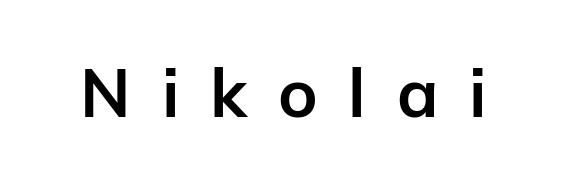
{"serif": "no", "italic": "no", "bold": "yes", "weight": "bold", "width": "normal", "stroke_contrast": "low", "x_height": "medium", "monospaced": "no", "underline": "no", "letter_spacing": "wide", "letter_spacing_em": 0.46, "glyph_px": 67}
